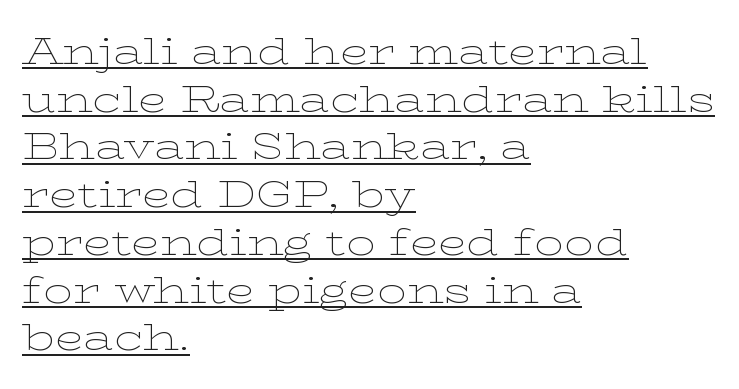
Q: Is the text bold? A: No.
Q: Is the text italic (slanted)? A: No, it is upright.
Q: Is the typeface a serif or a sans-serif typeface? A: Serif.
Q: Is the text underlined? A: Yes.
Q: How is the paragraph aligned? A: Left-aligned.
Q: Is the spacing between letters normal or unusually wide? A: Normal.
Q: Is the spacing between lines tight, normal or loose? A: Normal.
Q: Width (condensed, normal, or wide)? A: Wide.
Q: Stroke contrast? A: Low.
Q: x-height? A: Medium.
Q: Monospaced? A: No.
